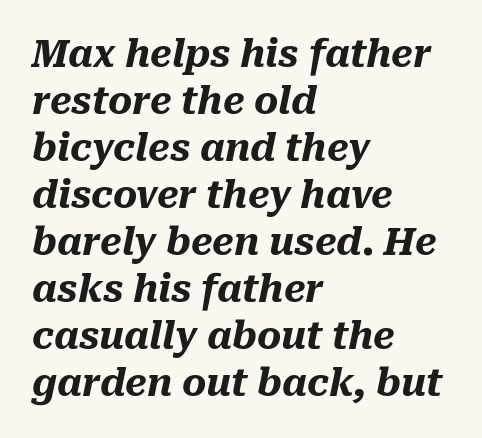
The face used here has the dense, thick strokes of a bold. Here the designer chose a conventional face with non-uniform glyph widths. Clear beneath every line of the passage. Short note: letters normally spaced. Is the type slanted? Yes — the strokes lean at a clear angle.
